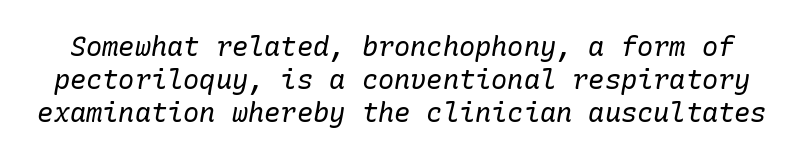
Q: Is the text bold? A: No.
Q: Is the text italic (slanted)? A: Yes, it leans right by about 10 degrees.
Q: Is the text underlined? A: No.
Q: Is the spacing between letters normal or unusually wide? A: Normal.
